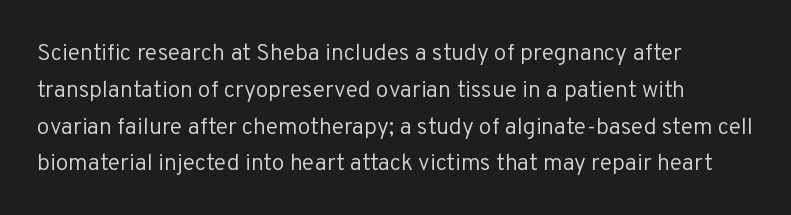
Q: Is the text bold? A: No.
Q: Is the text italic (slanted)? A: No, it is upright.
Q: Is the text underlined? A: No.
Q: How is the paragraph aligned? A: Left-aligned.
Q: Is the spacing between letters normal or unusually wide? A: Normal.
Q: Is the spacing between lines tight, normal or loose? A: Normal.
